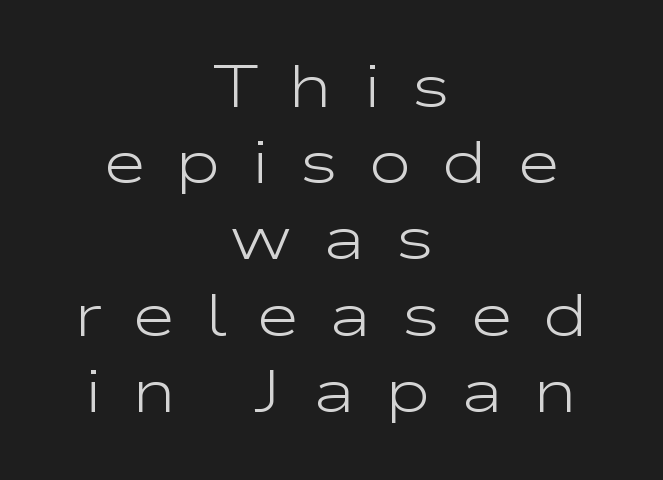
The typeface has the unassuming heft of standard copy or less. The specimen reads as upright at a glance. In terms of letterspacing, this is a distinctly airy, spread setting. The designer went with a sans here, leaving each stem footless. Rows of type keep a routine distance in the vertical direction.
